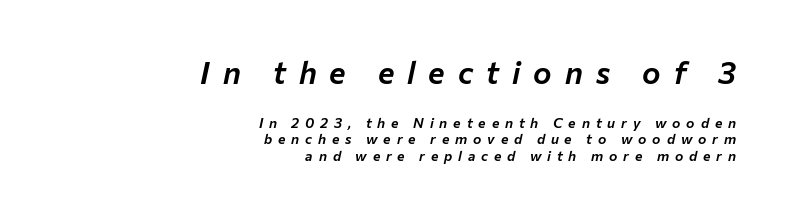
Glyph-to-glyph distance is far greater than everyday printed text. The passage shown leans; its letterforms are oblique. The upper block of text is set noticeably larger than the block beneath it. The passage shown is typed in a proportional face where columns would drift. Leftover space on each line is placed entirely before the opening word. Letters rest on an invisible, unmarked baseline.
